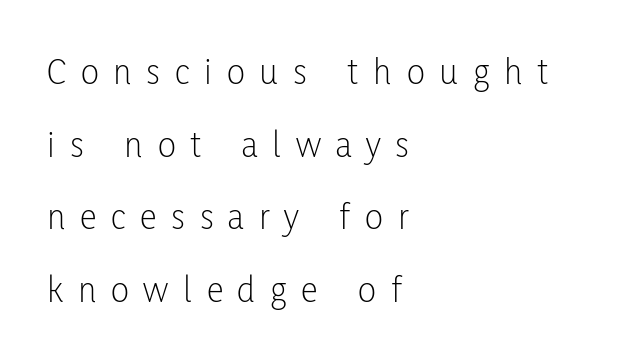
A clean baseline with only descenders dipping below it. The face used here is proportionally spaced, like ordinary book or web type. Does the lettering tilt? It doesn't — this is upright. Nothing sits at the stroke ends, so this counts as sans-serif.
